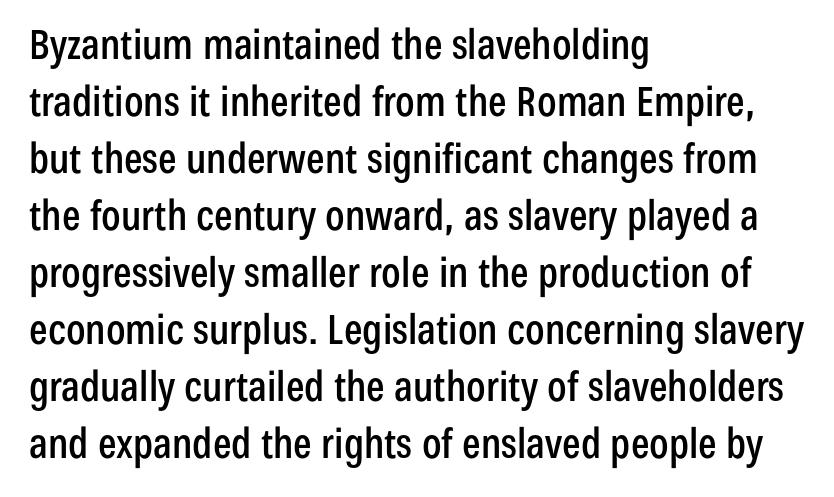
Characters follow at the spacing the type designer built in. The zone under the glyphs is completely vacant. The lettering stays uniformly vertical, giving the passage a roman look. The rendering anchors every line to the left-hand side. The rows are spaced the way most documents space them.
